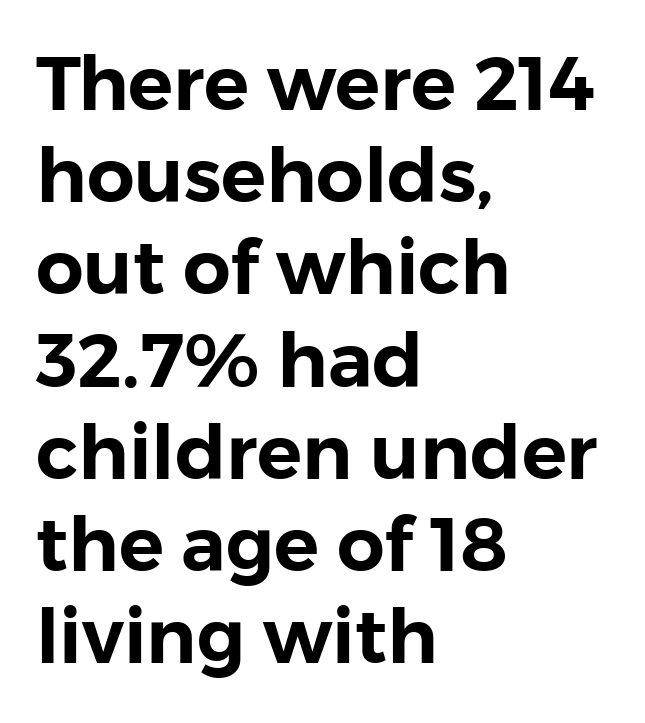
{"serif": "no", "italic": "no", "width": "normal", "stroke_contrast": "low", "x_height": "medium", "monospaced": "no", "underline": "no", "align": "left", "line_spacing_ratio": 1.23, "letter_spacing": "normal", "letter_spacing_em": 0.0, "glyph_px": 75}
